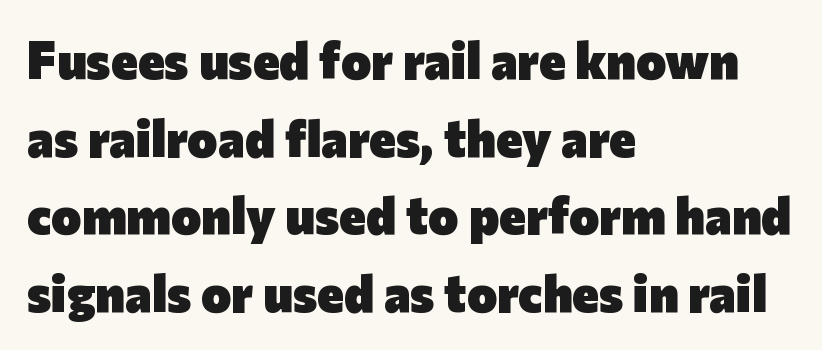
Q: Is the text bold? A: Yes.
Q: Is the text italic (slanted)? A: No, it is upright.
Q: Is the typeface a serif or a sans-serif typeface? A: Sans-serif.
Q: Is the text underlined? A: No.
Q: How is the paragraph aligned? A: Left-aligned.
Q: Is the spacing between letters normal or unusually wide? A: Normal.
Q: Is the spacing between lines tight, normal or loose? A: Normal.
Q: Width (condensed, normal, or wide)? A: Normal.
Q: Stroke contrast? A: Low.
Q: x-height? A: Medium.
Q: Monospaced? A: No.
